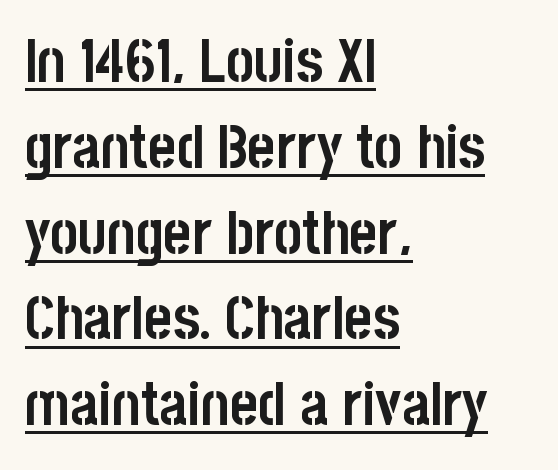
One glance says typical: line gaps are just what's usual. Students, observe the line beneath the letters — that is underlining. How heavy is the stroke? Heavy — this is a bold. Italic: no, the glyphs are upright roman. Spacing verdict: proportional, widths tailored to each character.
